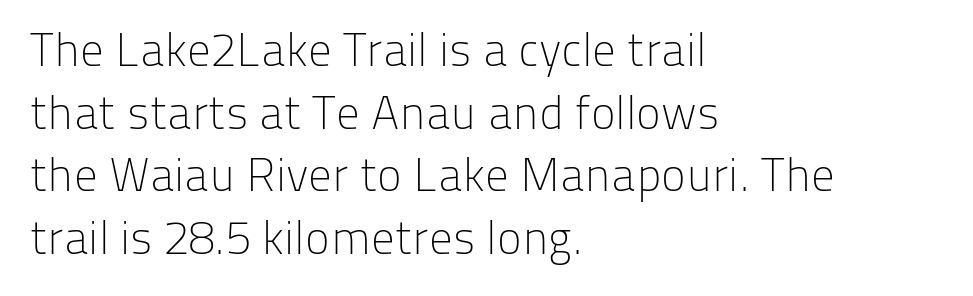
The image shows 47 px light sans-serif type, upright; set left-aligned, normal line spacing (1.33x), normal letter spacing, not underlined; low stroke contrast and a medium x-height.
